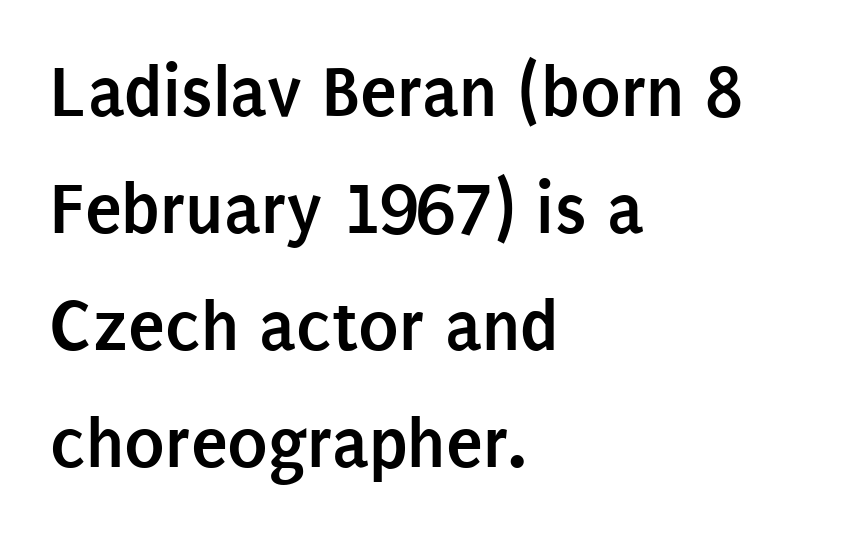
The image shows 75 px semibold, condensed sans-serif type, upright; set left-aligned, normal line spacing (1.56x), normal letter spacing, not underlined; low stroke contrast and a large x-height.
